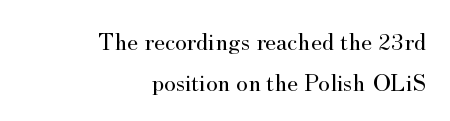
Any mark beneath the type? The region is blank. The passage shown has conventional tracking throughout. Stems here are at most as thick as an everyday book face. The ragged edge is on the left, which tells us the setting is flush right.
